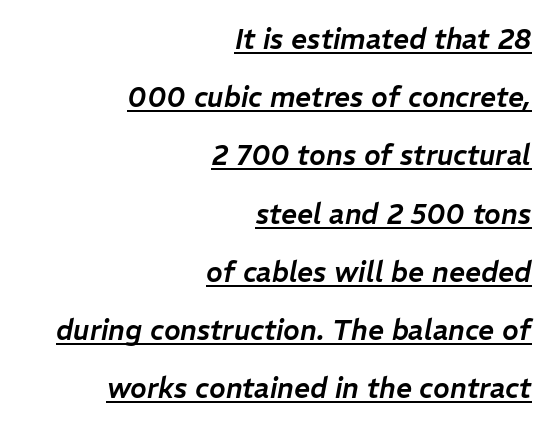
Q: Is the text italic (slanted)? A: Yes, it leans right by about 11 degrees.
Q: Is the text underlined? A: Yes.
Q: How is the paragraph aligned? A: Right-aligned.
Q: Is the spacing between letters normal or unusually wide? A: Normal.
Q: Is the spacing between lines tight, normal or loose? A: Loose.
Q: Width (condensed, normal, or wide)? A: Normal.
Q: Stroke contrast? A: Low.
Q: x-height? A: Medium.
Q: Monospaced? A: No.
